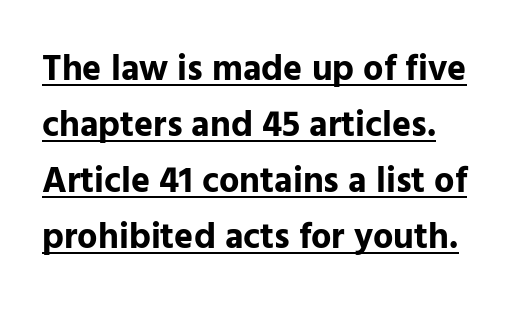
{"serif": "no", "italic": "no", "bold": "yes", "weight": "bold", "width": "normal", "stroke_contrast": "low", "x_height": "medium", "monospaced": "no", "underline": "yes", "line_spacing": "normal", "line_spacing_ratio": 1.56, "letter_spacing": "normal", "letter_spacing_em": 0.0, "glyph_px": 36}
